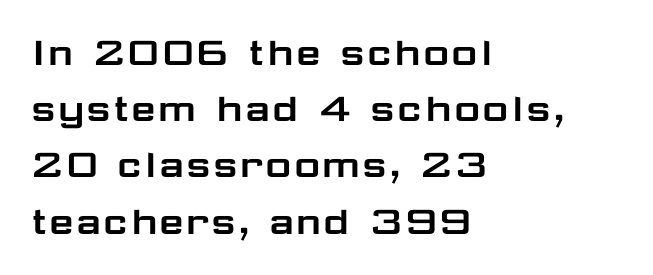
{"serif": "no", "italic": "no", "width": "wide", "stroke_contrast": "low", "x_height": "medium", "monospaced": "no", "underline": "no", "align": "left", "line_spacing": "normal", "line_spacing_ratio": 1.25, "letter_spacing": "normal", "letter_spacing_em": 0.0, "glyph_px": 45}
